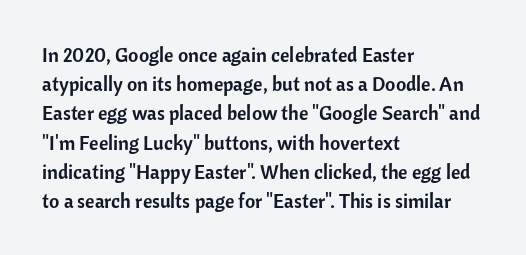
{"italic": "no", "underline": "no", "align": "left", "line_spacing": "normal", "line_spacing_ratio": 1.46, "letter_spacing": "normal", "letter_spacing_em": 0.0, "glyph_px": 20}
